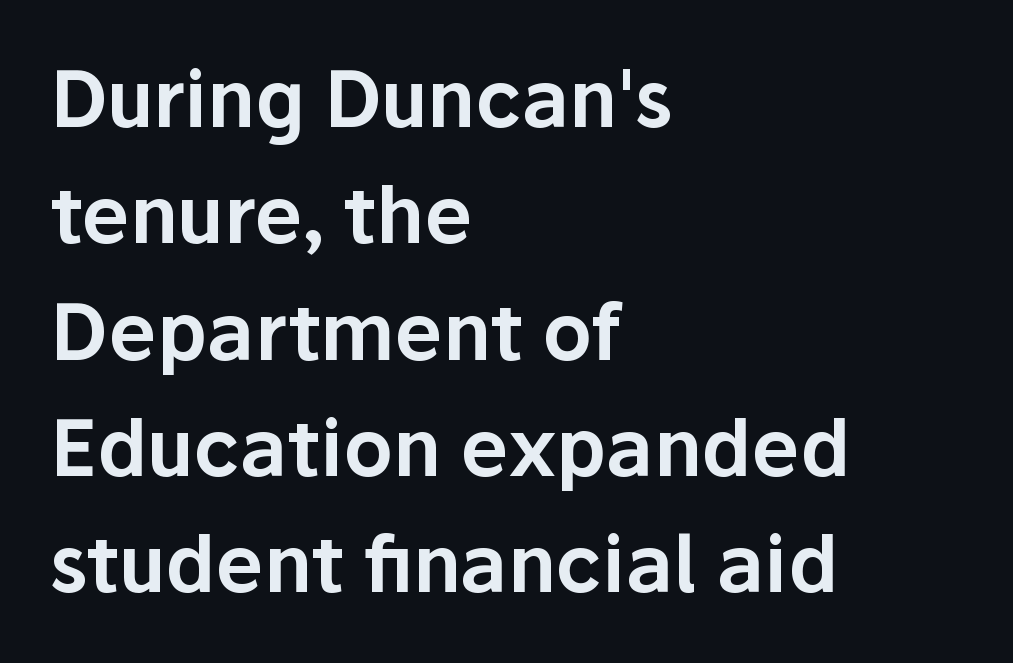
Q: Is the text italic (slanted)? A: No, it is upright.
Q: Is the typeface a serif or a sans-serif typeface? A: Sans-serif.
Q: Is the text underlined? A: No.
Q: How is the paragraph aligned? A: Left-aligned.
Q: Is the spacing between letters normal or unusually wide? A: Normal.
Q: Is the spacing between lines tight, normal or loose? A: Normal.
Q: Width (condensed, normal, or wide)? A: Normal.
Q: Stroke contrast? A: Low.
Q: x-height? A: Medium.
Q: Monospaced? A: No.
